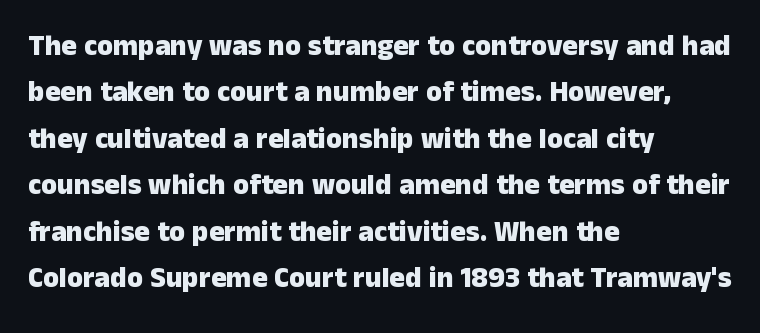
The image shows 29 px heavy sans-serif type, upright; set left-aligned, normal line spacing (1.6x), normal letter spacing, not underlined; low stroke contrast and a medium x-height.
